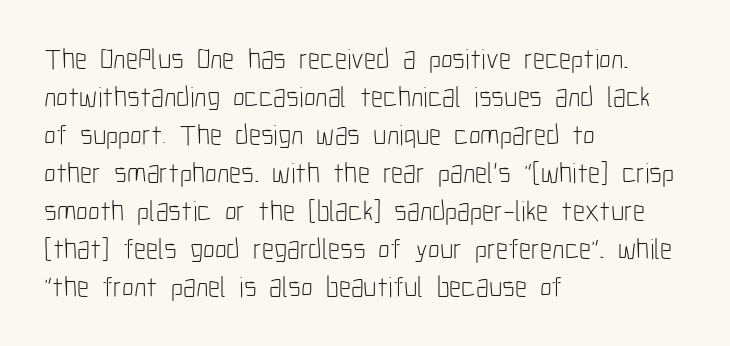
The image shows 29 px light, condensed sans-serif type, upright; set left-aligned, normal line spacing (1.31x), normal letter spacing, not underlined; low stroke contrast and a medium x-height.
